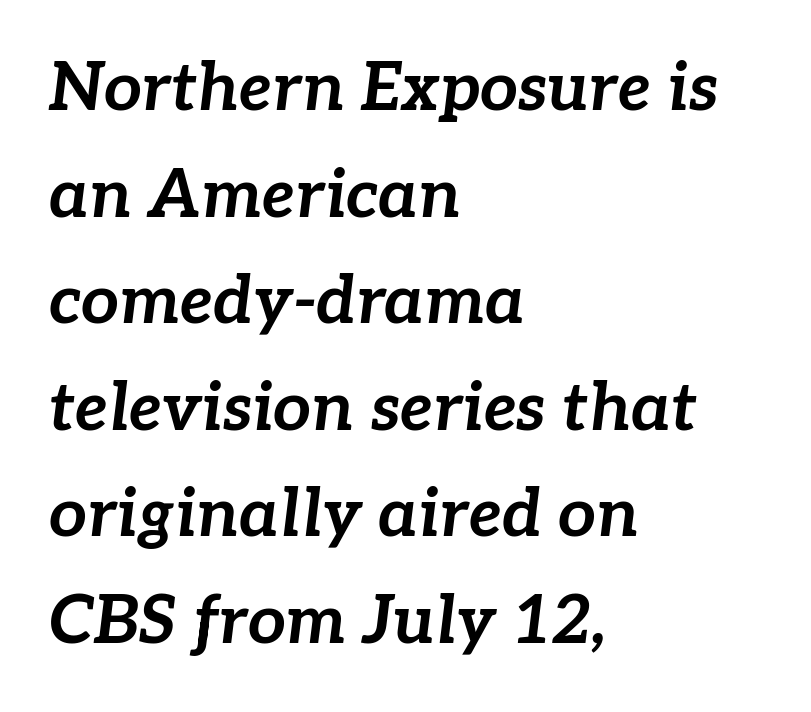
The image shows 67 px bold type, italic (leaning right); set left-aligned, normal line spacing (1.59x), normal letter spacing, not underlined; low stroke contrast and a medium x-height.
